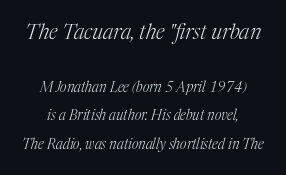
{"italic": "yes", "lean": "right", "slant_degrees": 17, "bold": "no", "underline": "no", "align": "center", "line_spacing": "loose", "line_spacing_ratio": 2.02, "letter_spacing": "normal", "letter_spacing_em": 0.0, "larger_block": "first", "size_ratio": 1.5, "glyph_px": 21}
